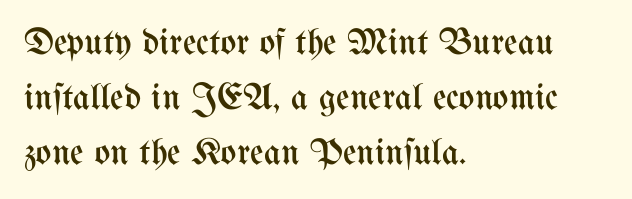
{"italic": "no", "bold": "no", "weight": "regular", "width": "condensed", "stroke_contrast": "medium", "x_height": "medium", "monospaced": "no", "underline": "no", "align": "left", "line_spacing": "normal", "line_spacing_ratio": 1.49, "letter_spacing": "normal", "letter_spacing_em": 0.0, "glyph_px": 37}
